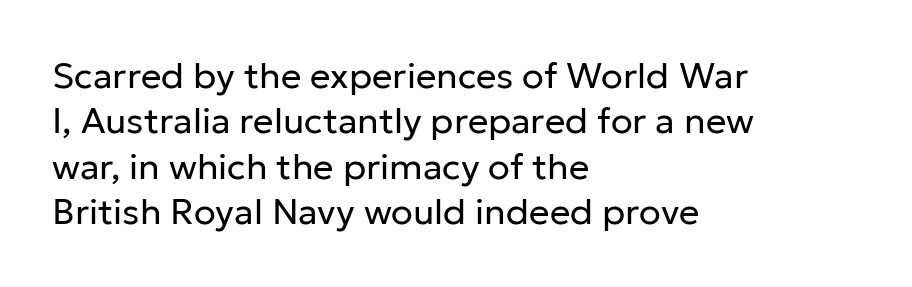
Q: Is the text bold? A: No.
Q: Is the text italic (slanted)? A: No, it is upright.
Q: Is the typeface a serif or a sans-serif typeface? A: Sans-serif.
Q: Is the text underlined? A: No.
Q: How is the paragraph aligned? A: Left-aligned.
Q: Is the spacing between letters normal or unusually wide? A: Normal.
Q: Is the spacing between lines tight, normal or loose? A: Normal.
Q: Width (condensed, normal, or wide)? A: Normal.
Q: Stroke contrast? A: Low.
Q: x-height? A: Medium.
Q: Monospaced? A: No.
